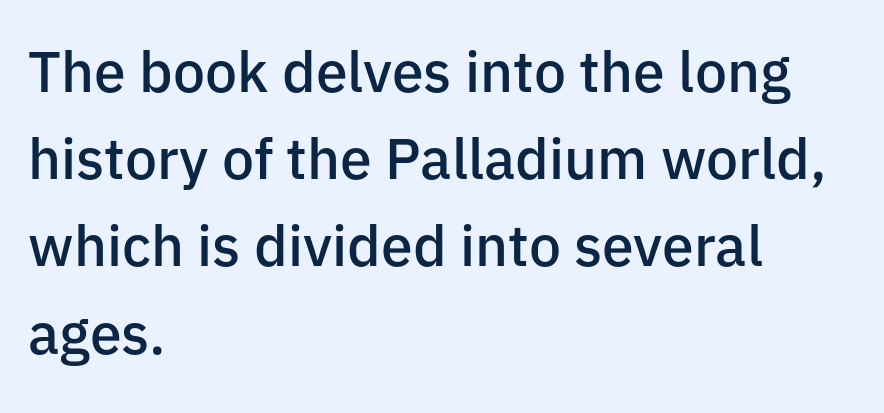
{"serif": "no", "italic": "no", "bold": "semi", "weight": "semibold", "width": "normal", "stroke_contrast": "low", "x_height": "medium", "monospaced": "no", "underline": "no", "align": "left", "line_spacing": "normal", "line_spacing_ratio": 1.53, "letter_spacing": "normal", "letter_spacing_em": 0.0, "glyph_px": 57}
